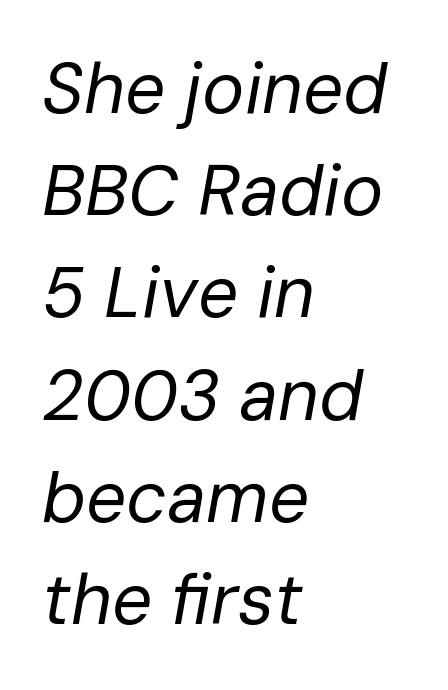
{"italic": "yes", "lean": "right", "slant_degrees": 10, "bold": "no", "weight": "regular", "width": "normal", "stroke_contrast": "low", "x_height": "medium", "monospaced": "no", "underline": "no", "align": "left", "line_spacing": "normal", "line_spacing_ratio": 1.44, "letter_spacing": "normal", "letter_spacing_em": 0.0, "glyph_px": 71}
